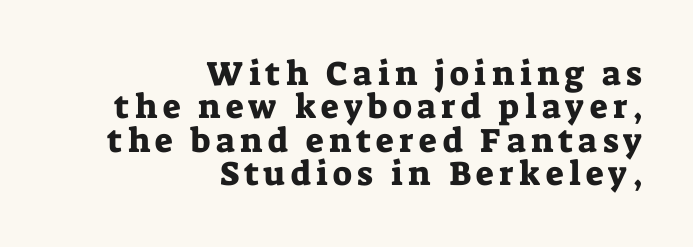
Very little white space separates one row of letters from the next. This rendering features lettering with no underline. Posture: straight, roman, zero tilt. Do the characters align in a grid? No, the font is proportional. Each letter's strokes conclude with small projecting serifs.
